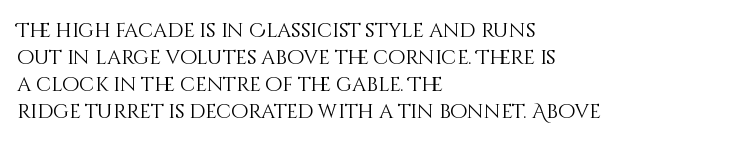
This sample uses an upright cut, with every glyph sitting square on the baseline. Reading down the column, the eye jumps a familiar distance to each next line. The horizontal fit of the characters is conventional and even. This is not heavy type; no bold has been used.
